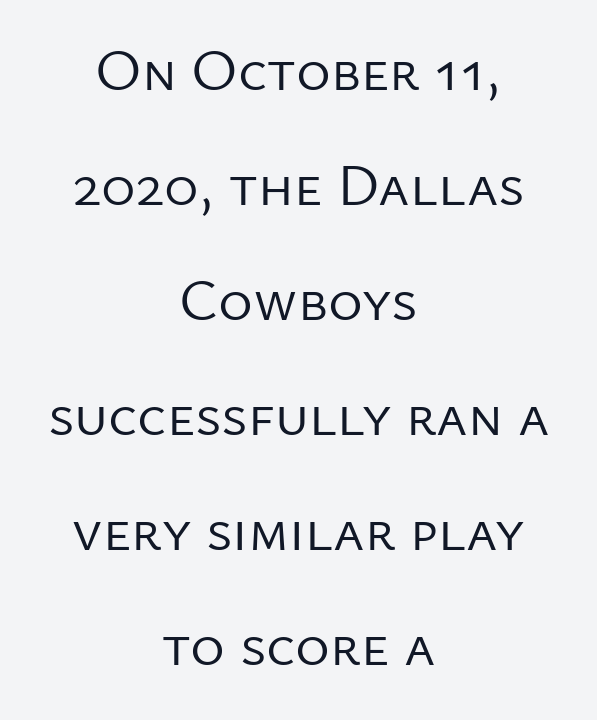
Q: Is the text bold? A: No.
Q: Is the text italic (slanted)? A: No, it is upright.
Q: Is the typeface a serif or a sans-serif typeface? A: Sans-serif.
Q: Is the text underlined? A: No.
Q: How is the paragraph aligned? A: Centered.
Q: Is the spacing between letters normal or unusually wide? A: Normal.
Q: Is the spacing between lines tight, normal or loose? A: Loose.
Q: Width (condensed, normal, or wide)? A: Normal.
Q: Stroke contrast? A: Low.
Q: x-height? A: Medium.
Q: Monospaced? A: No.
